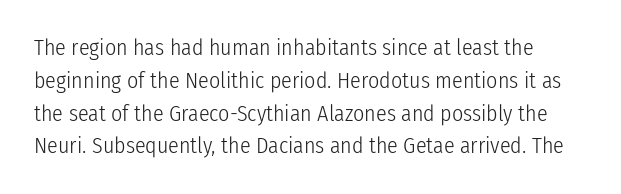
Q: Is the text bold? A: No.
Q: Is the text italic (slanted)? A: No, it is upright.
Q: Is the text underlined? A: No.
Q: Is the spacing between letters normal or unusually wide? A: Normal.
Q: Is the spacing between lines tight, normal or loose? A: Normal.
